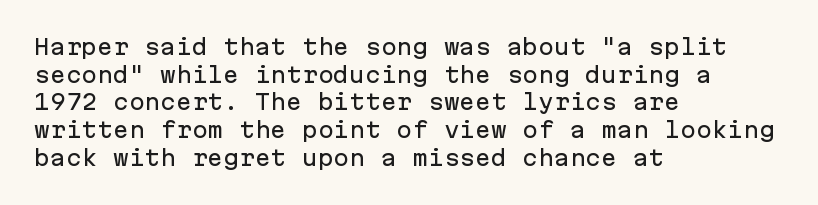
{"italic": "no", "underline": "no", "align": "left", "line_spacing": "normal", "line_spacing_ratio": 1.32, "letter_spacing": "normal", "letter_spacing_em": 0.0, "glyph_px": 21}
